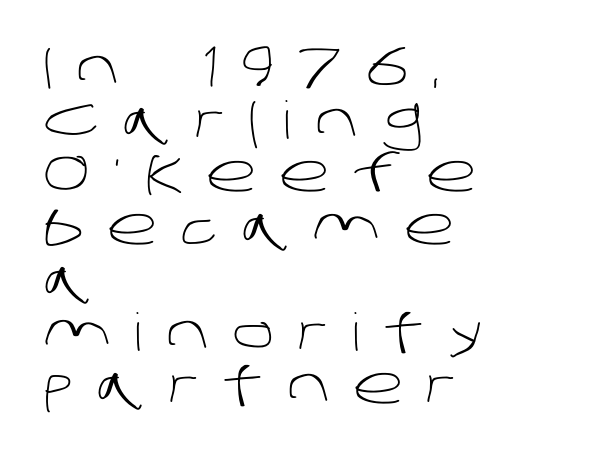
Q: Is the text bold? A: No.
Q: Is the typeface a serif or a sans-serif typeface? A: Sans-serif.
Q: Is the text underlined? A: No.
Q: How is the paragraph aligned? A: Left-aligned.
Q: Is the spacing between letters normal or unusually wide? A: Unusually wide.
Q: Is the spacing between lines tight, normal or loose? A: Tight.
Q: Width (condensed, normal, or wide)? A: Normal.
Q: Stroke contrast? A: Low.
Q: x-height? A: Large.
Q: Monospaced? A: No.
